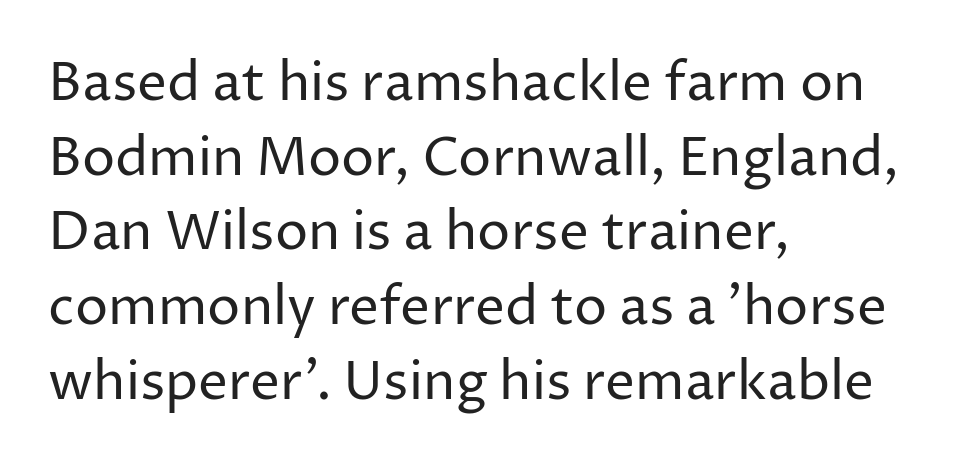
Unlike a traditional serif, this face leaves its strokes unadorned. Does the leading feel generous? No, just average. The characters are drawn with everyday or finer stroke widths. This sample uses plain, unmodified letter spacing.
